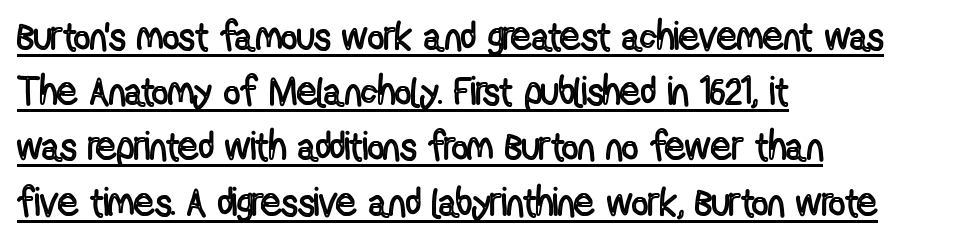
Q: Is the text italic (slanted)? A: No, it is upright.
Q: Is the text underlined? A: Yes.
Q: How is the paragraph aligned? A: Left-aligned.
Q: Is the spacing between letters normal or unusually wide? A: Normal.
Q: Is the spacing between lines tight, normal or loose? A: Normal.
Q: Width (condensed, normal, or wide)? A: Condensed.
Q: x-height? A: Medium.
Q: Monospaced? A: No.
